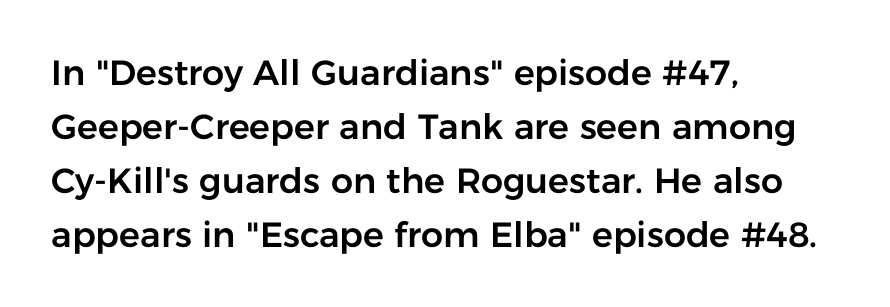
The image shows 35 px sans-serif type, upright; set left-aligned, normal line spacing (1.54x), normal letter spacing, not underlined; low stroke contrast and a medium x-height.
